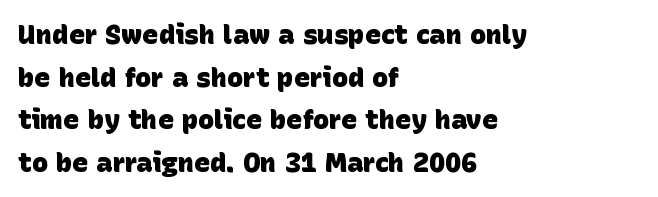
The face used here has the dense, thick strokes of a bold. Words float on clear page, feet unadorned. Typeset ragged right — the left edge is the straight one. Summary of vertical rhythm: regular, with standard interline spacing. Tracking here is standard; glyphs follow each other at the usual distance.
